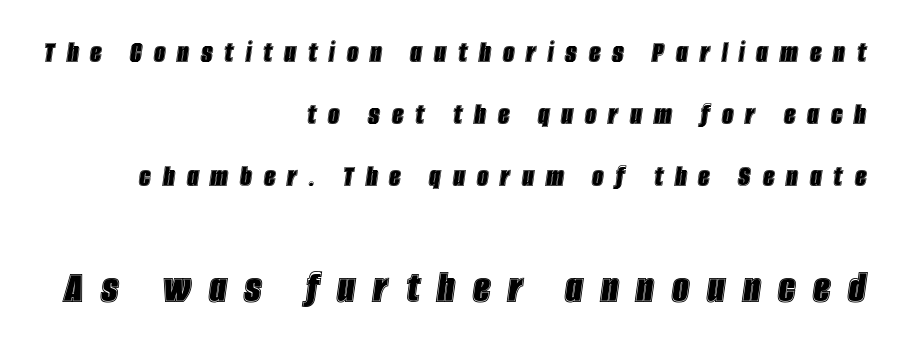
{"italic": "yes", "lean": "right", "slant_degrees": 8, "width": "condensed", "x_height": "large", "monospaced": "no", "underline": "no", "align": "right", "line_spacing": "loose", "line_spacing_ratio": 1.94, "letter_spacing": "wide", "letter_spacing_em": 0.37, "larger_block": "second", "size_ratio": 1.5, "glyph_px": 48}
